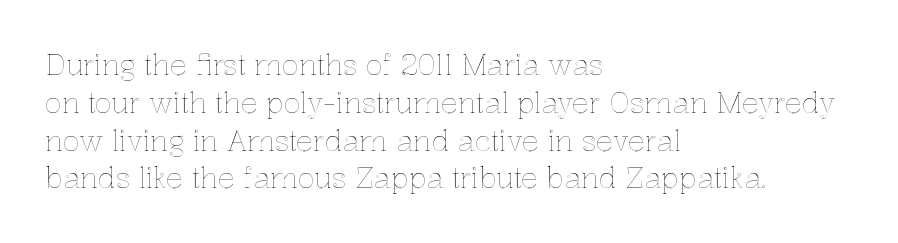
Short note: letters normally spaced. Beneath every word, the page is bare. Compared with typical paragraphs, the rows here are spaced about the same. Unlike italic type, these characters show no tilt at all.
